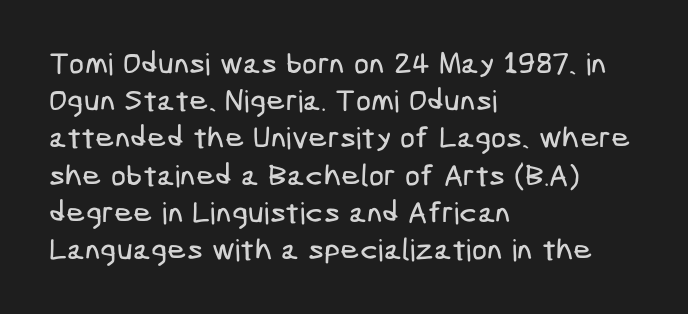
Q: Is the typeface a serif or a sans-serif typeface? A: Sans-serif.
Q: Is the text underlined? A: No.
Q: How is the paragraph aligned? A: Left-aligned.
Q: Is the spacing between letters normal or unusually wide? A: Normal.
Q: Width (condensed, normal, or wide)? A: Condensed.
Q: Stroke contrast? A: Low.
Q: x-height? A: Medium.
